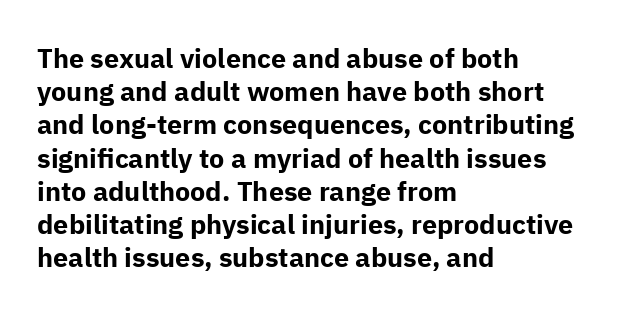
Q: Is the text bold? A: Yes.
Q: Is the text italic (slanted)? A: No, it is upright.
Q: Is the text underlined? A: No.
Q: How is the paragraph aligned? A: Left-aligned.
Q: Is the spacing between letters normal or unusually wide? A: Normal.
